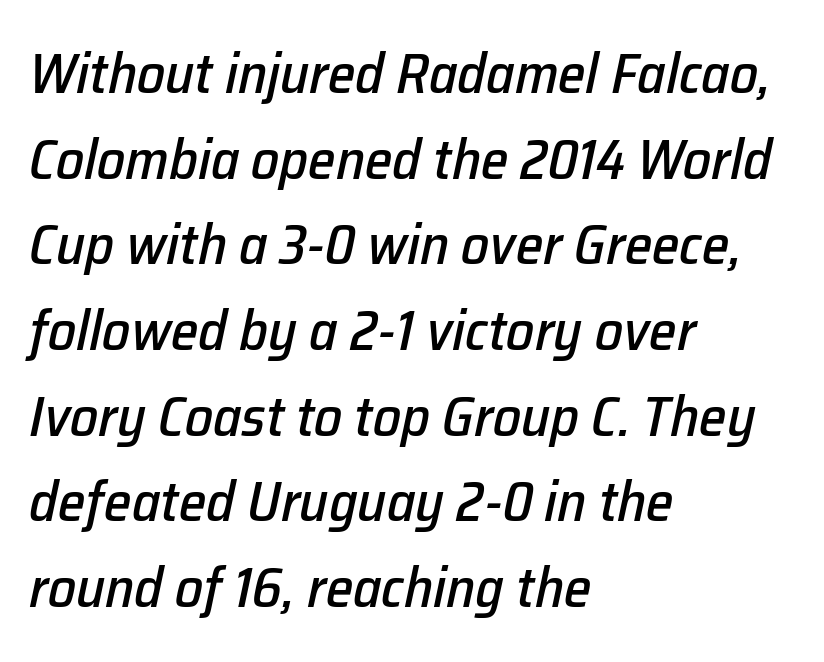
{"italic": "yes", "lean": "right", "slant_degrees": 12, "width": "normal", "stroke_contrast": "low", "x_height": "medium", "monospaced": "no", "underline": "no", "align": "left", "line_spacing": "normal", "line_spacing_ratio": 1.53, "letter_spacing": "normal", "letter_spacing_em": 0.0, "glyph_px": 56}
